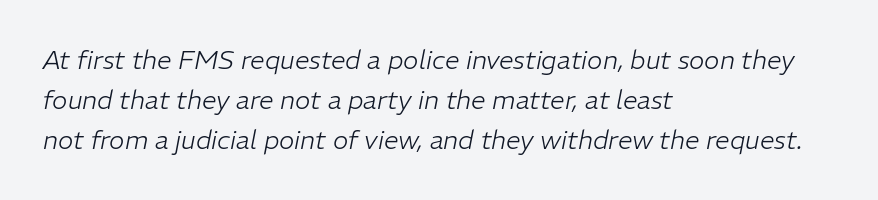
The image shows 26 px text type, italic (leaning right); set left-aligned, normal line spacing (1.53x), normal letter spacing, not underlined.
